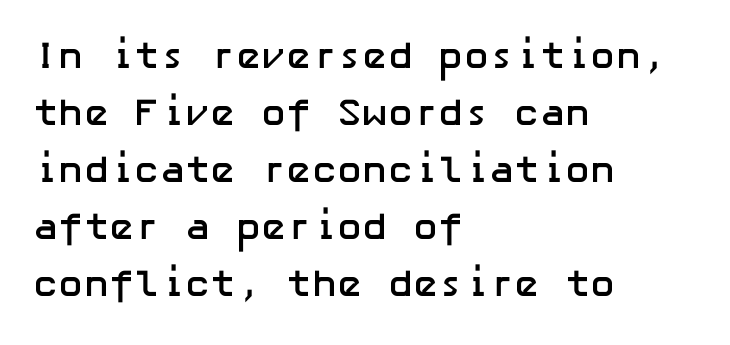
These lines carry a lot of weight — the face is fully bold. A student would call this left alignment; a typographer would say flush left, rag right. Does the type have serifs? No, each stem ends abruptly. Rendered with straight, roman letterforms. Quick note: interline space is typical.
